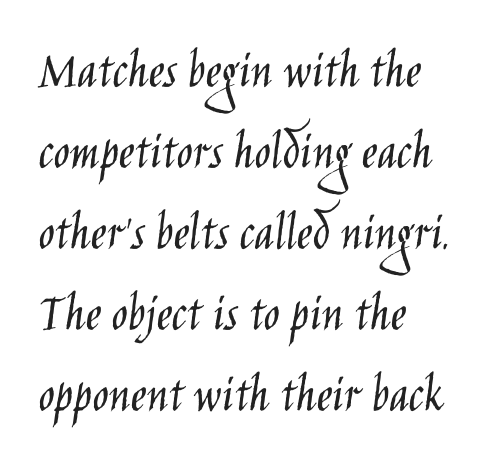
Q: Is the text bold? A: No.
Q: Is the text italic (slanted)? A: Yes.
Q: Is the typeface a serif or a sans-serif typeface? A: Sans-serif.
Q: Is the text underlined? A: No.
Q: How is the paragraph aligned? A: Left-aligned.
Q: Is the spacing between letters normal or unusually wide? A: Normal.
Q: Is the spacing between lines tight, normal or loose? A: Normal.
Q: Width (condensed, normal, or wide)? A: Condensed.
Q: Stroke contrast? A: Low.
Q: x-height? A: Large.
Q: Monospaced? A: No.
